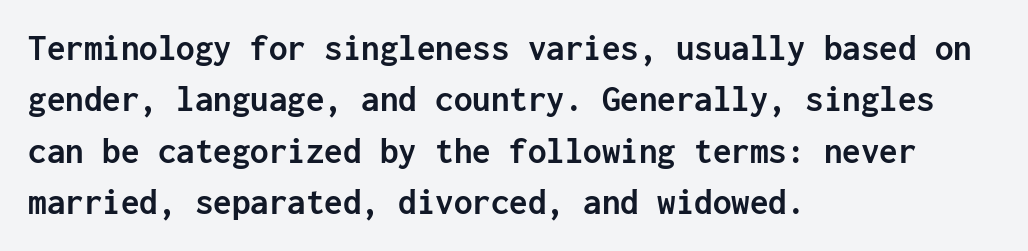
Lines of text with bare space underneath. The strokes are fattened all the way to bold. Here the designer chose a console-style face with uniform glyph widths. Spacing between characters is what you'd get straight out of the box. In terms of leading, this rendering sits right in the middle.
